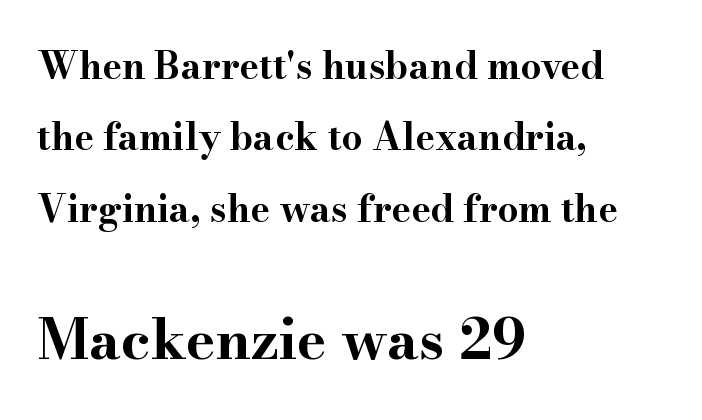
The image shows 56 px bold, wide serif type, upright; set left-aligned, loose line spacing (1.93x), normal letter spacing, not underlined; the second (bottom) block is 1.51x larger; high stroke contrast and a small x-height.
